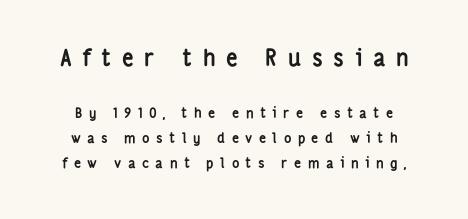
{"italic": "no", "bold": "yes", "underline": "no", "line_spacing_ratio": 1.78, "letter_spacing": "wide", "letter_spacing_em": 0.46, "larger_block": "first", "size_ratio": 1.64, "glyph_px": 23}
